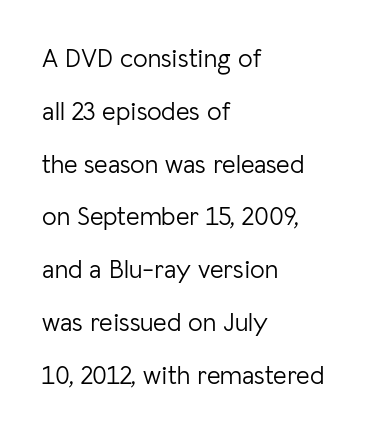
The image shows 26 px text type, upright; set left-aligned, loose line spacing (2.03x), normal letter spacing, not underlined.
